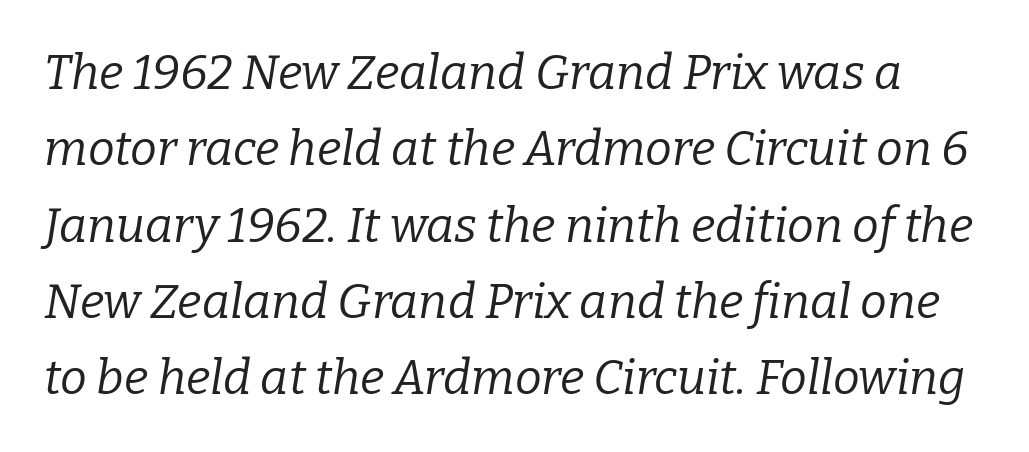
{"serif": "yes", "italic": "yes", "lean": "right", "slant_degrees": 9, "bold": "no", "weight": "regular", "width": "normal", "stroke_contrast": "low", "x_height": "medium", "monospaced": "no", "underline": "no", "line_spacing": "normal", "line_spacing_ratio": 1.59, "letter_spacing": "normal", "letter_spacing_em": 0.0, "glyph_px": 48}
